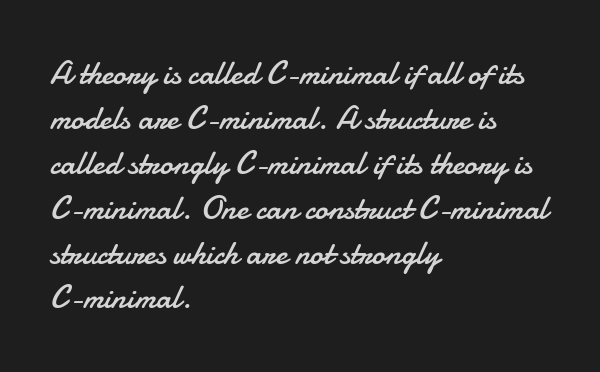
The face used here is a sans, in the tradition of grotesques and geometrics. Letter spacing: default. Leading: standard. Plain, unruled lines of type. Think of a printed novel: that variable character pitch is what you see here.
